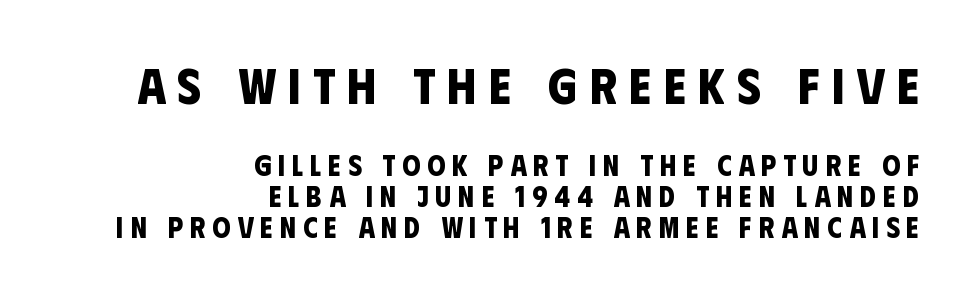
Q: Is the text bold? A: Yes.
Q: Is the typeface a serif or a sans-serif typeface? A: Sans-serif.
Q: Is the text underlined? A: No.
Q: How is the paragraph aligned? A: Right-aligned.
Q: Is the spacing between letters normal or unusually wide? A: Unusually wide.
Q: Is the spacing between lines tight, normal or loose? A: Tight.
Q: Which block of text is set in a larger size, the first (top) or the second (bottom)? A: The first (top) one.
Q: Width (condensed, normal, or wide)? A: Condensed.
Q: Stroke contrast? A: Low.
Q: x-height? A: Large.
Q: Monospaced? A: No.
